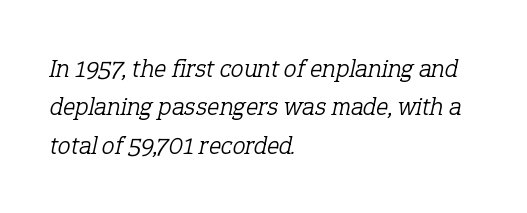
This is not heavy type; no bold has been used. Vertically, the passage feels balanced, rows spaced as you'd expect. Clear beneath every line of the passage. The typesetter chose a ragged-right arrangement here. Is the type slanted? Yes — the strokes lean at a clear angle.
